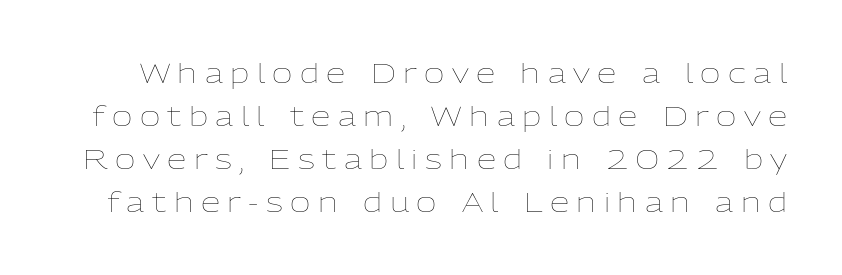
Q: Is the text bold? A: No.
Q: Is the text italic (slanted)? A: No, it is upright.
Q: Is the text underlined? A: No.
Q: Is the spacing between letters normal or unusually wide? A: Unusually wide.
Q: Is the spacing between lines tight, normal or loose? A: Normal.
Q: Width (condensed, normal, or wide)? A: Normal.
Q: Stroke contrast? A: Low.
Q: x-height? A: Medium.
Q: Monospaced? A: No.
